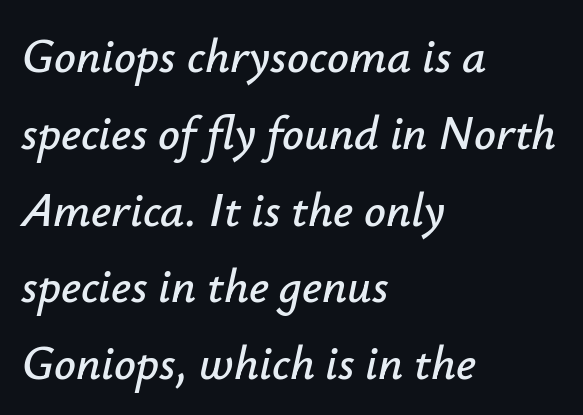
The space between consecutive lines is moderate. Horizontally, the lines are justified to the leading edge only. The specimen reads as italic at a glance. There is no visible air inserted between adjacent glyphs.
